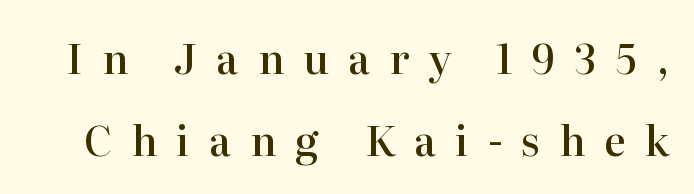
Q: Is the text bold? A: Semi-bold.
Q: Is the text italic (slanted)? A: No, it is upright.
Q: Is the typeface a serif or a sans-serif typeface? A: Serif.
Q: Is the text underlined? A: No.
Q: Is the spacing between letters normal or unusually wide? A: Unusually wide.
Q: Is the spacing between lines tight, normal or loose? A: Loose.
Q: Width (condensed, normal, or wide)? A: Normal.
Q: Stroke contrast? A: High.
Q: x-height? A: Medium.
Q: Monospaced? A: No.
